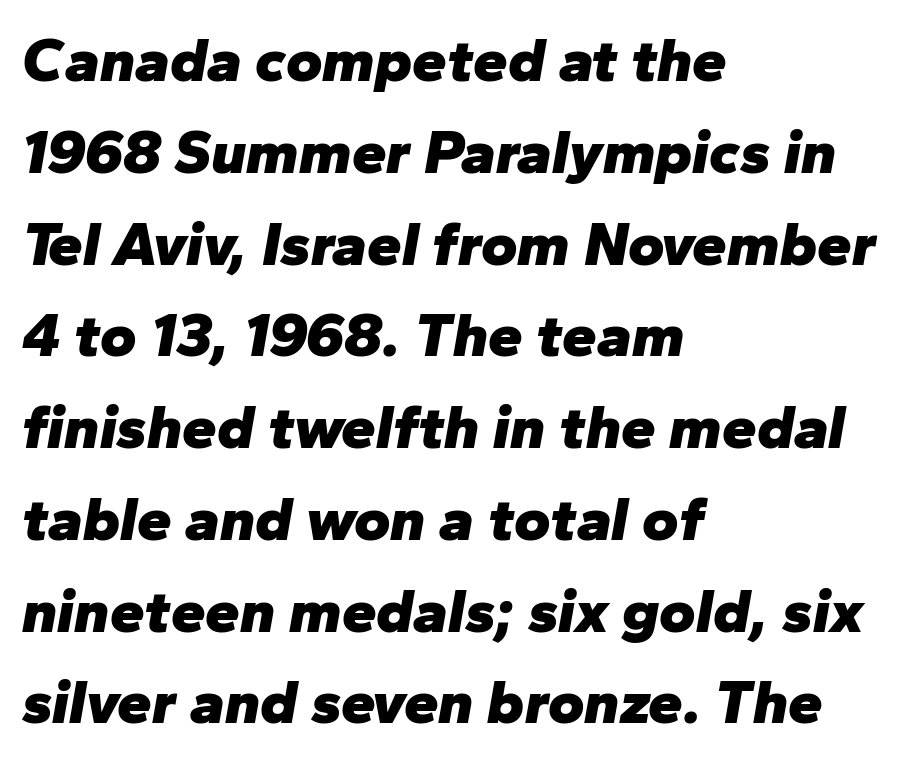
{"italic": "yes", "lean": "right", "slant_degrees": 10, "bold": "yes", "weight": "heavy", "width": "normal", "stroke_contrast": "low", "x_height": "medium", "monospaced": "no", "underline": "no", "align": "left", "line_spacing": "normal", "line_spacing_ratio": 1.48, "letter_spacing": "normal", "letter_spacing_em": 0.0, "glyph_px": 62}
